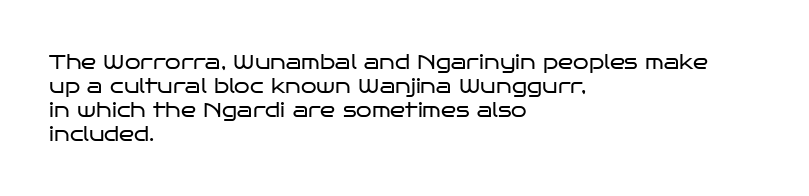
{"italic": "no", "bold": "no", "underline": "no", "align": "left", "line_spacing_ratio": 1.2, "letter_spacing": "normal", "letter_spacing_em": 0.0, "glyph_px": 20}
